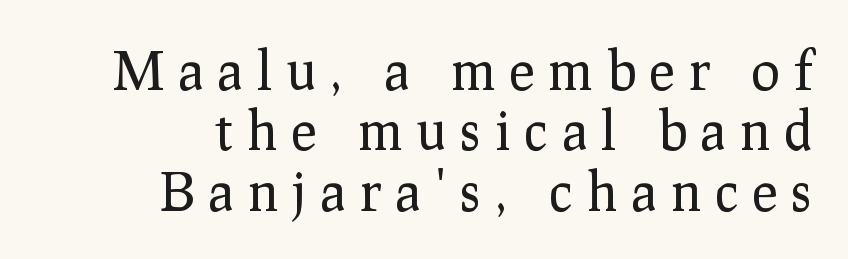
Q: Is the text bold? A: No.
Q: Is the text italic (slanted)? A: No, it is upright.
Q: Is the typeface a serif or a sans-serif typeface? A: Serif.
Q: Is the text underlined? A: No.
Q: How is the paragraph aligned? A: Right-aligned.
Q: Is the spacing between letters normal or unusually wide? A: Unusually wide.
Q: Is the spacing between lines tight, normal or loose? A: Tight.
Q: Width (condensed, normal, or wide)? A: Normal.
Q: Stroke contrast? A: Low.
Q: x-height? A: Medium.
Q: Monospaced? A: No.
